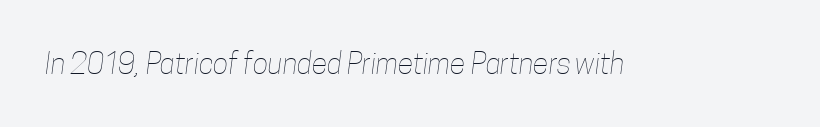
Q: Is the text bold? A: No.
Q: Is the text underlined? A: No.
Q: Is the spacing between letters normal or unusually wide? A: Normal.
Q: Width (condensed, normal, or wide)? A: Condensed.
Q: Stroke contrast? A: Low.
Q: x-height? A: Medium.
Q: Monospaced? A: No.
